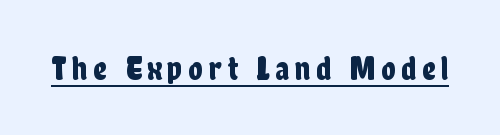
Q: Is the text italic (slanted)? A: No, it is upright.
Q: Is the typeface a serif or a sans-serif typeface? A: Sans-serif.
Q: Is the text underlined? A: Yes.
Q: Width (condensed, normal, or wide)? A: Condensed.
Q: Stroke contrast? A: Low.
Q: x-height? A: Medium.
Q: Monospaced? A: No.
